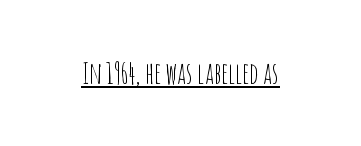
Nothing unusual about the tracking: characters are spaced as the font intends. Notice how the stems are strictly vertical — no italics here. Caption: face not bold, strokes unweighted. Caption: lettering with a line underneath.
